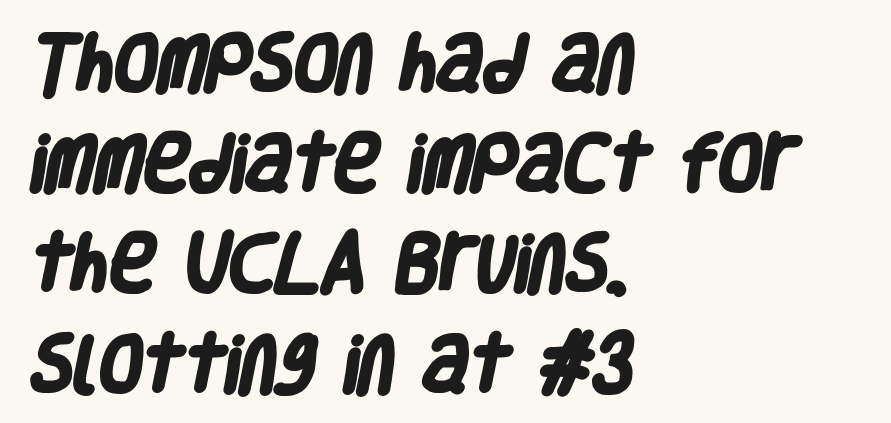
Q: Is the text bold? A: Yes.
Q: Is the typeface a serif or a sans-serif typeface? A: Sans-serif.
Q: Is the text underlined? A: No.
Q: How is the paragraph aligned? A: Left-aligned.
Q: Is the spacing between letters normal or unusually wide? A: Normal.
Q: Is the spacing between lines tight, normal or loose? A: Normal.
Q: Width (condensed, normal, or wide)? A: Condensed.
Q: Stroke contrast? A: Low.
Q: x-height? A: Large.
Q: Monospaced? A: No.
